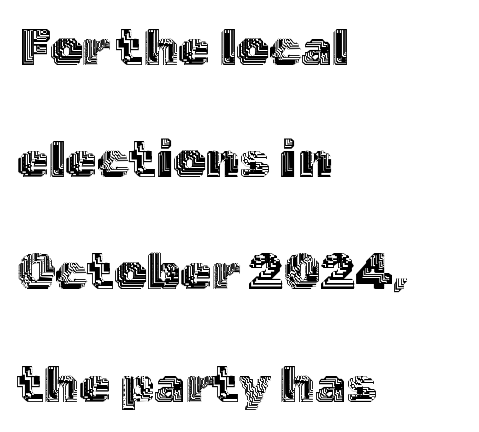
The letters advance in unequal steps, a hallmark of proportional type. The font's upright variant was chosen for this text. The tracking reads as untouched default to a designer's eye. Loosely led — the rows are spread out. The baseline area is clear. The rendering anchors every line to the left-hand side.
